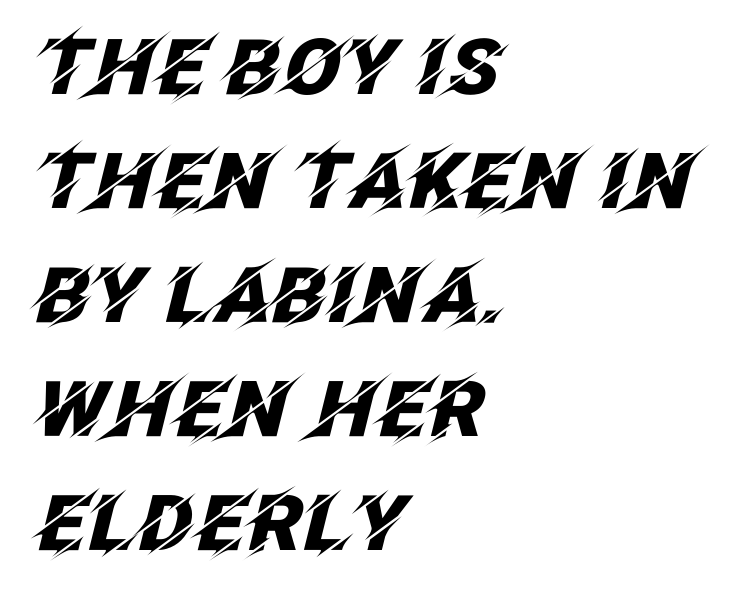
{"italic": "yes", "lean": "right", "slant_degrees": 12, "bold": "yes", "weight": "heavy", "width": "normal", "stroke_contrast": "low", "x_height": "large", "monospaced": "no", "underline": "no", "align": "left", "line_spacing": "normal", "line_spacing_ratio": 1.48, "letter_spacing": "normal", "letter_spacing_em": 0.0, "glyph_px": 77}
